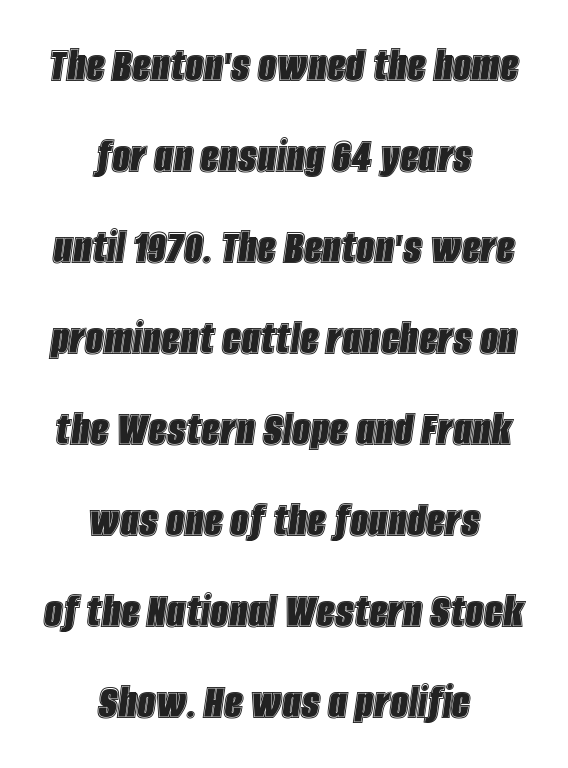
You could call the tracking neutral — neither tight nor loose. A bare baseline throughout the passage. The face used here has a pronounced slope to its letters. The rendering uses natural spacing where letterforms have individual widths. This rendering uses center alignment, leaving both contours irregular but symmetric.
